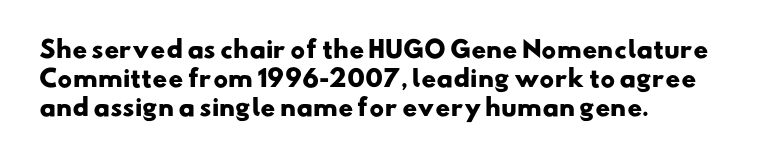
The foot of each line stays bare and open. The glyphs have the mass of a bold cut. This block has exactly the height ordinary leading produces. What stands out about the letter spacing? Nothing — it is the standard amount. In CSS terms this would be text-align: left.
